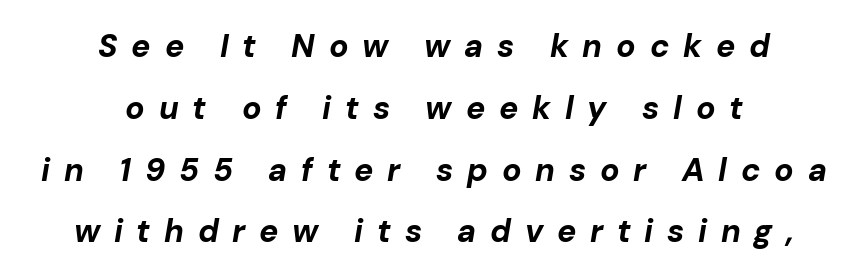
A centered setting, common on invitations and titles, is used for this passage. Is the type bold? Yes — the strokes are clearly thick and heavy. Do the characters align in a grid? No, the font is proportional. Quick note: interline space is abundant.
